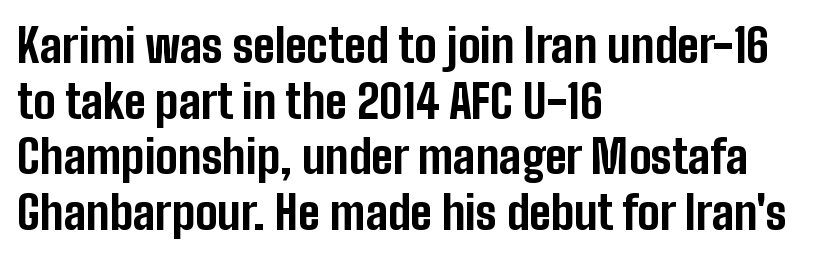
{"serif": "no", "italic": "no", "bold": "yes", "weight": "bold", "width": "condensed", "stroke_contrast": "low", "x_height": "medium", "monospaced": "no", "underline": "no", "align": "left", "line_spacing_ratio": 1.21, "letter_spacing": "normal", "letter_spacing_em": 0.0, "glyph_px": 46}
